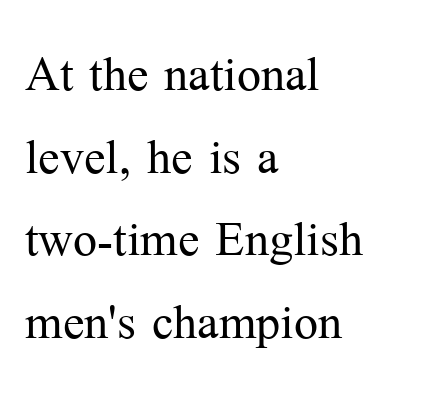
Small tapered or slab feet sit at the stroke ends, so this counts as serif. Letter spacing: default. A typesetter would call this leading conventional body-copy spacing. The space beneath each line is pristine and unruled. Unlike italic type, these characters show no tilt at all.
